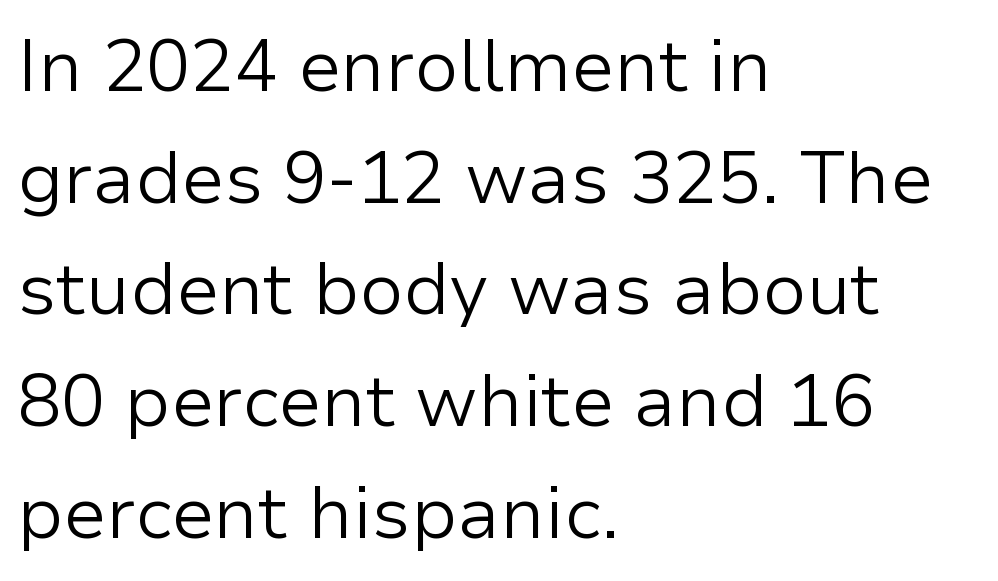
The image shows 73 px light sans-serif type, upright; set left-aligned, normal line spacing (1.53x), normal letter spacing, not underlined; low stroke contrast and a medium x-height.
